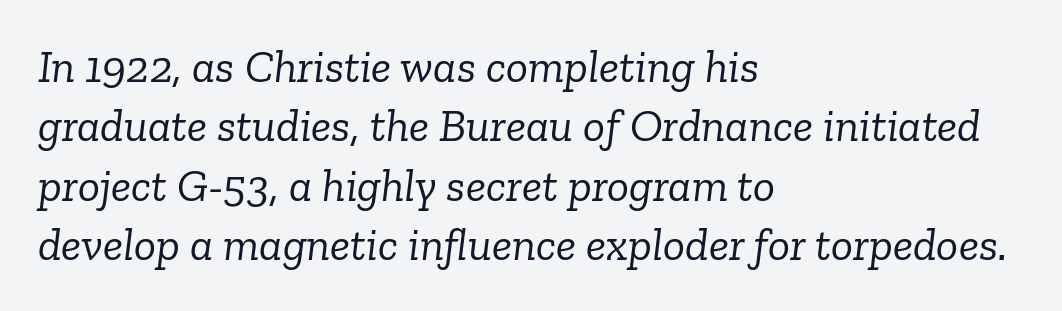
{"serif": "yes", "italic": "yes", "lean": "right", "slant_degrees": 6, "bold": "no", "weight": "light", "width": "normal", "stroke_contrast": "low", "x_height": "medium", "monospaced": "no", "underline": "no", "align": "left", "line_spacing": "normal", "line_spacing_ratio": 1.29, "letter_spacing": "normal", "letter_spacing_em": 0.0, "glyph_px": 46}
